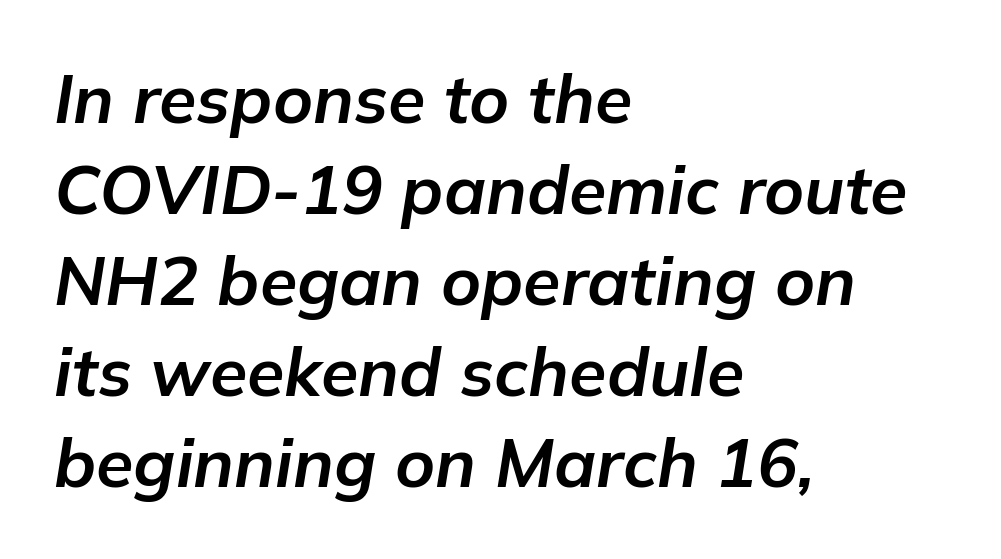
{"italic": "yes", "lean": "right", "slant_degrees": 9, "bold": "yes", "weight": "bold", "width": "normal", "stroke_contrast": "low", "x_height": "medium", "monospaced": "no", "underline": "no", "align": "left", "line_spacing": "normal", "line_spacing_ratio": 1.34, "letter_spacing": "normal", "letter_spacing_em": 0.0, "glyph_px": 68}
